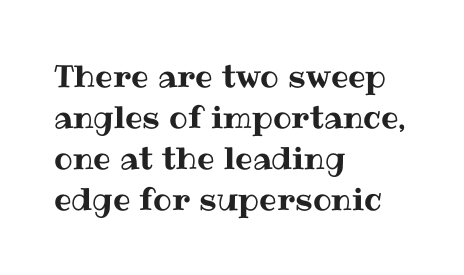
{"italic": "no", "width": "normal", "stroke_contrast": "medium", "x_height": "medium", "monospaced": "no", "underline": "no", "align": "left", "line_spacing": "normal", "line_spacing_ratio": 1.32, "letter_spacing": "normal", "letter_spacing_em": 0.0, "glyph_px": 31}
